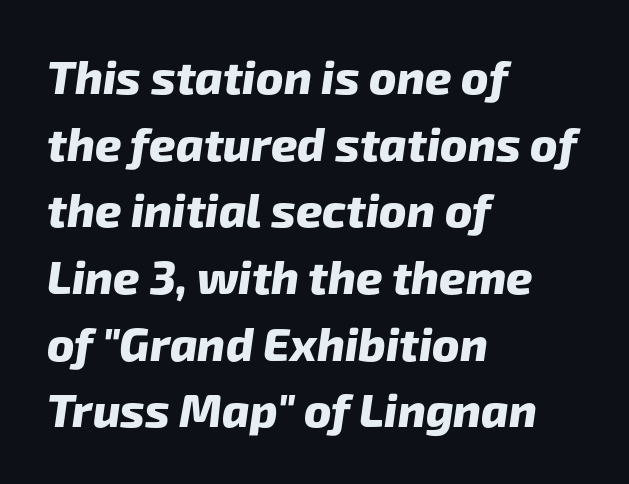
The image shows 46 px heavy sans-serif type; set left-aligned, normal line spacing (1.45x), normal letter spacing, not underlined; low stroke contrast and a medium x-height.
